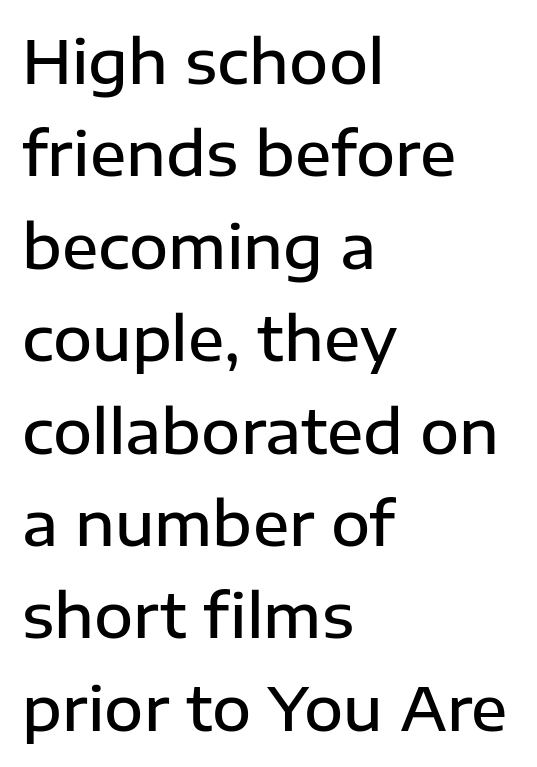
The designer left line spacing at the default. The gaps between neighbouring characters are ordinary and unremarkable. The typesetting leans somewhat heavy: a semibold. The lines in this sample share a left origin and differ only in where they stop. Grotesque or geometric, the face here clearly has no serifs.
